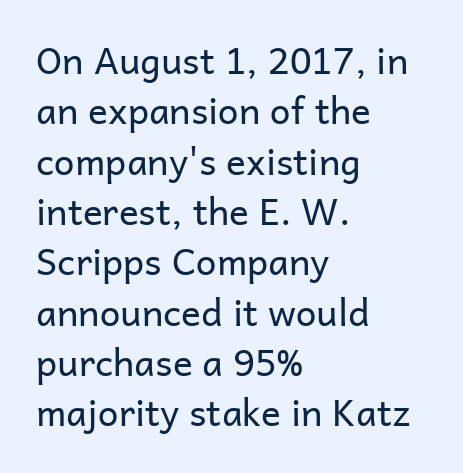
Inter-character spacing is left at the font's built-in metrics. Note: no serifs on the glyphs. Unbolded letterforms with no extra heft. The rendering uses natural spacing where letterforms have individual widths.
